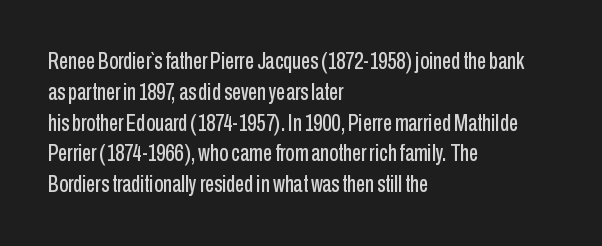
The image shows 23 px text type, upright; set left-aligned, normal line spacing (1.34x), normal letter spacing, not underlined.
